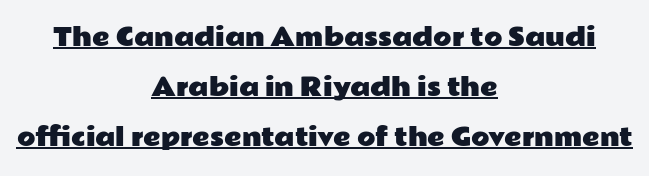
Q: Is the text italic (slanted)? A: No, it is upright.
Q: Is the text underlined? A: Yes.
Q: How is the paragraph aligned? A: Centered.
Q: Is the spacing between letters normal or unusually wide? A: Normal.
Q: Is the spacing between lines tight, normal or loose? A: Loose.
